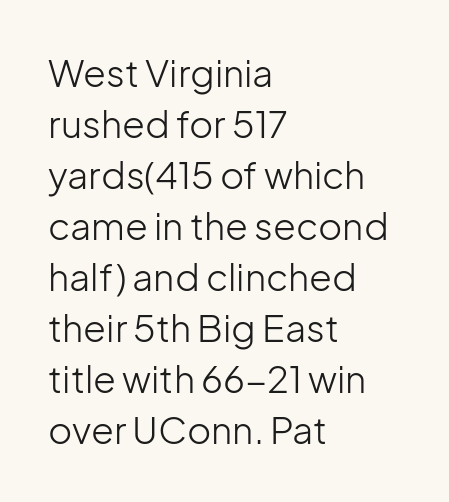
{"serif": "no", "italic": "no", "bold": "no", "weight": "light", "width": "normal", "stroke_contrast": "low", "x_height": "medium", "monospaced": "no", "underline": "no", "align": "left", "line_spacing": "normal", "line_spacing_ratio": 1.38, "letter_spacing": "normal", "letter_spacing_em": 0.0, "glyph_px": 37}
